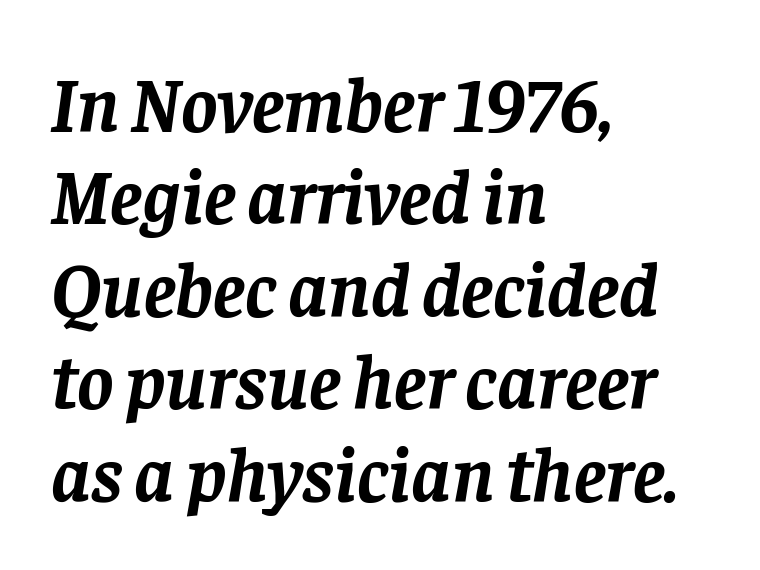
The image shows 77 px semibold serif type, italic (leaning right); set left-aligned, line spacing 1.2x, normal letter spacing, not underlined; low stroke contrast and a large x-height.
